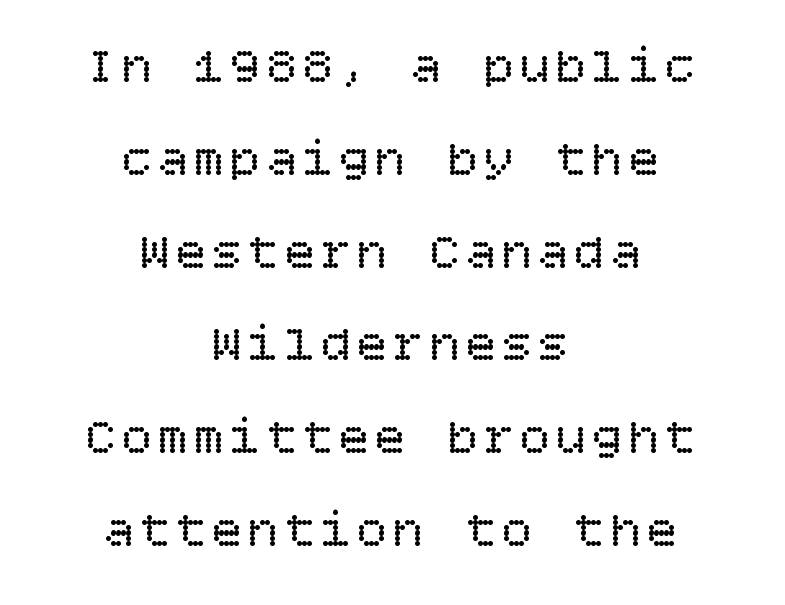
Q: Is the text bold? A: No.
Q: Is the text italic (slanted)? A: No, it is upright.
Q: Is the text underlined? A: No.
Q: How is the paragraph aligned? A: Centered.
Q: Width (condensed, normal, or wide)? A: Normal.
Q: Stroke contrast? A: Low.
Q: x-height? A: Large.
